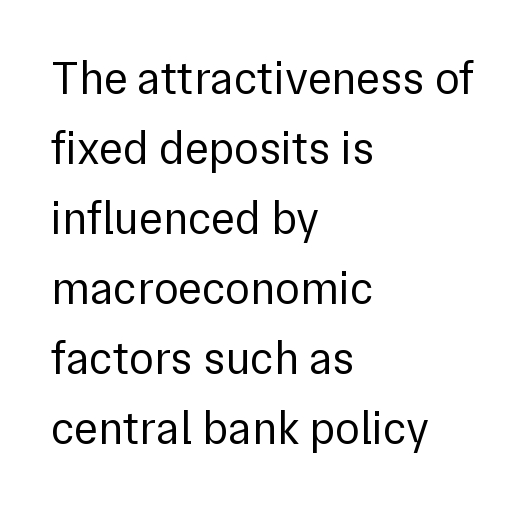
The image shows 46 px regular-weight sans-serif type, upright; set left-aligned, normal line spacing (1.52x), normal letter spacing, not underlined; low stroke contrast and a medium x-height.
